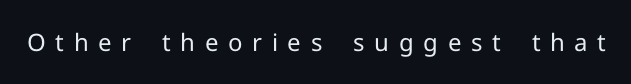
Stems here are at most as thick as an everyday book face. Check the space under the baseline: it is left empty. Spacing between characters has been opened up far beyond the box default. Tall strokes in this sample are plumb rather than angled.
